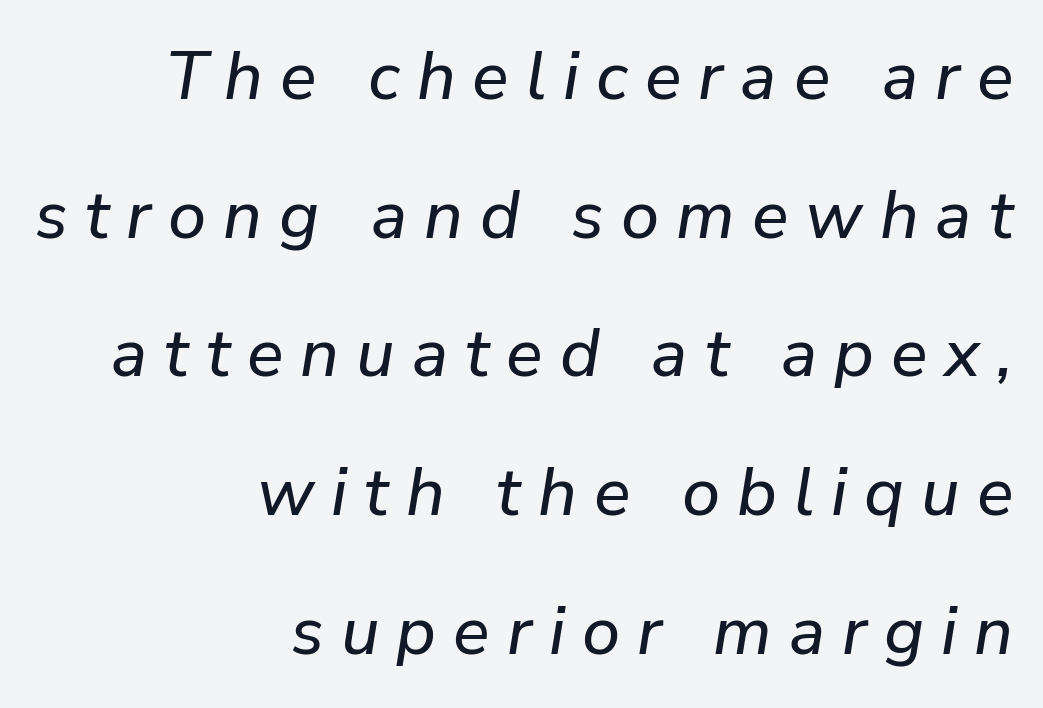
Widely set lines give the paragraph a tall, airy silhouette. Display-style spreading of the glyphs; the letterfit is very open. Any mark beneath the type? The region is blank. The passage shown is typed in a proportional face where columns would drift. If you drew a ruler down the right edge, every line would touch it.
